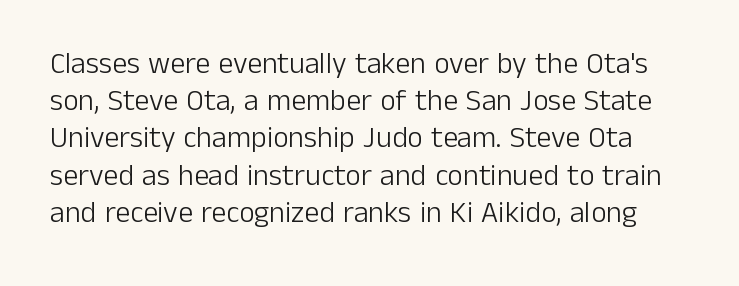
{"serif": "no", "italic": "no", "bold": "no", "weight": "light", "width": "normal", "stroke_contrast": "low", "x_height": "medium", "monospaced": "no", "underline": "no", "line_spacing_ratio": 1.24, "letter_spacing": "normal", "letter_spacing_em": 0.0, "glyph_px": 30}
